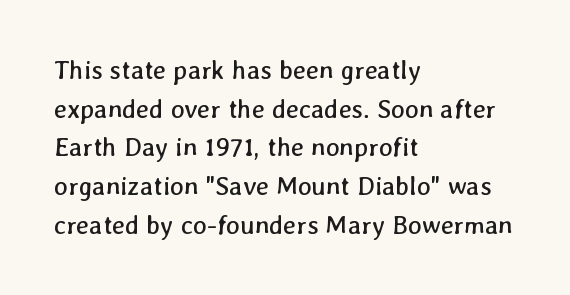
{"bold": "no", "underline": "no", "align": "left", "line_spacing": "normal", "line_spacing_ratio": 1.49, "letter_spacing": "normal", "letter_spacing_em": 0.0, "glyph_px": 26}
